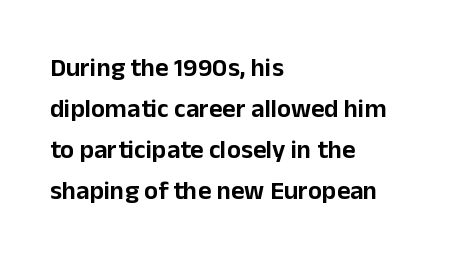
Descenders hang freely into open space. The font's upright variant was chosen for this text. Alignment: flush left. Leading: standard. The letterforms sit shoulder to shoulder at normal distance.
